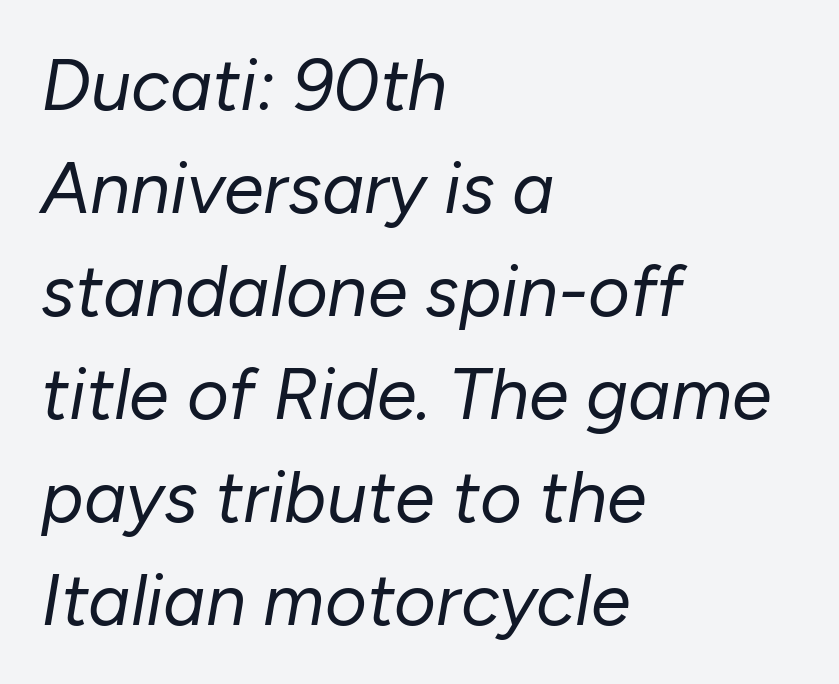
The image shows 72 px regular-weight type, italic (leaning right); set left-aligned, normal line spacing (1.43x), normal letter spacing, not underlined; low stroke contrast and a medium x-height.
